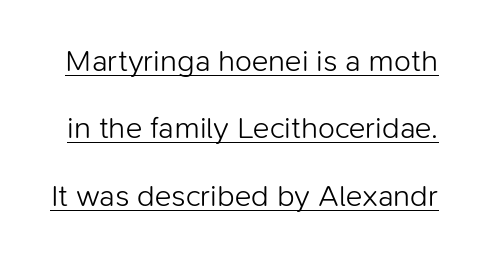
The image shows 31 px light sans-serif type, upright; set loose line spacing (2.17x), normal letter spacing, underlined; low stroke contrast and a medium x-height.
